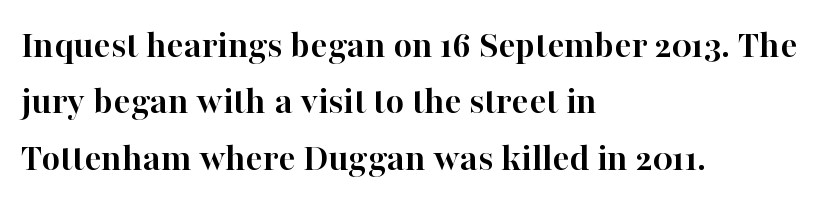
Q: Is the text bold? A: Yes.
Q: Is the text italic (slanted)? A: No, it is upright.
Q: Is the typeface a serif or a sans-serif typeface? A: Serif.
Q: Is the text underlined? A: No.
Q: How is the paragraph aligned? A: Left-aligned.
Q: Is the spacing between letters normal or unusually wide? A: Normal.
Q: Is the spacing between lines tight, normal or loose? A: Normal.
Q: Width (condensed, normal, or wide)? A: Normal.
Q: Stroke contrast? A: High.
Q: x-height? A: Medium.
Q: Monospaced? A: No.
